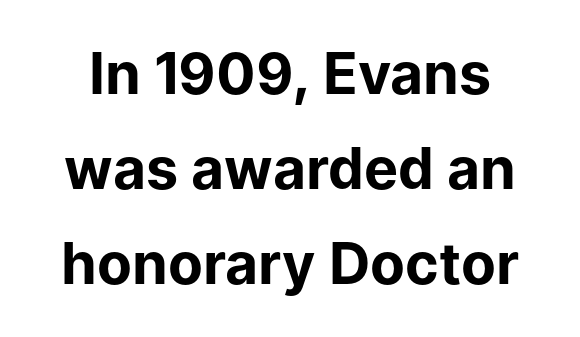
Beneath every word, the page is bare. The letters sit at their default tracking, neither squeezed nor spread. Thick stems and heavy bowls — unmistakably bold. Character widths vary here, with narrow letters taking less room than wide ones. Regular leading. The passage shown is typeset with a sans-serif family.
